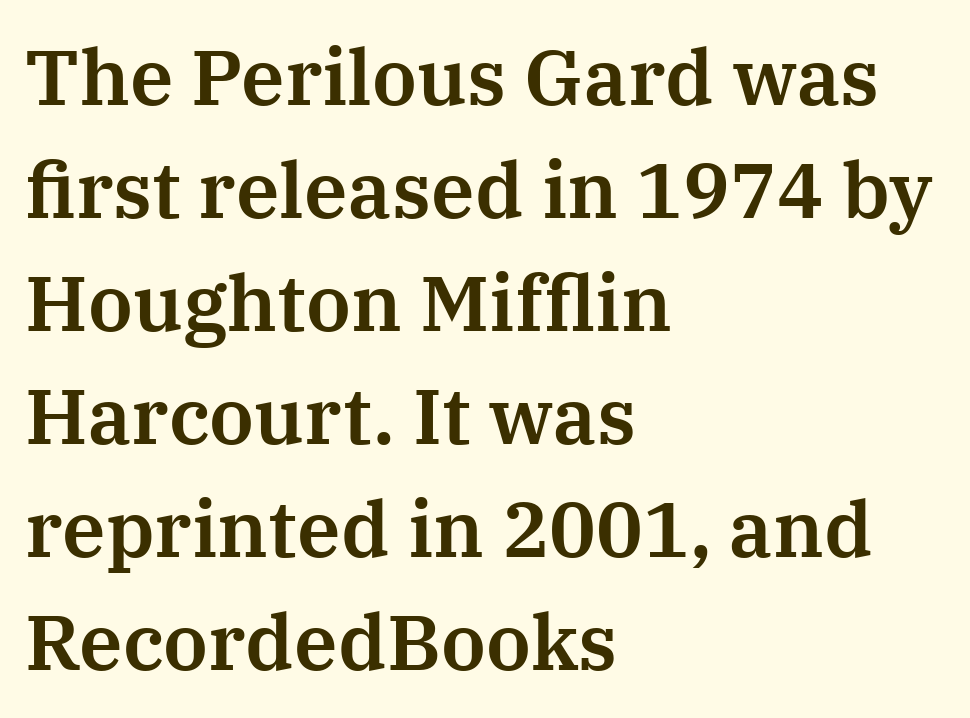
The image shows 78 px serif type, upright; set left-aligned, normal line spacing (1.45x), normal letter spacing, not underlined; medium stroke contrast and a medium x-height.
